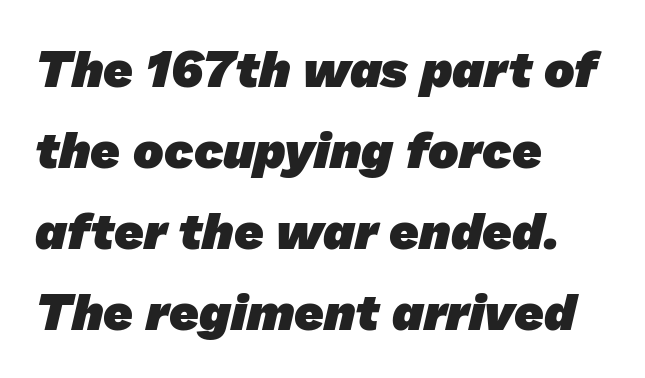
Q: Is the text bold? A: Yes.
Q: Is the typeface a serif or a sans-serif typeface? A: Sans-serif.
Q: Is the text underlined? A: No.
Q: How is the paragraph aligned? A: Left-aligned.
Q: Is the spacing between letters normal or unusually wide? A: Normal.
Q: Is the spacing between lines tight, normal or loose? A: Normal.
Q: Width (condensed, normal, or wide)? A: Normal.
Q: Stroke contrast? A: Low.
Q: x-height? A: Medium.
Q: Monospaced? A: No.
